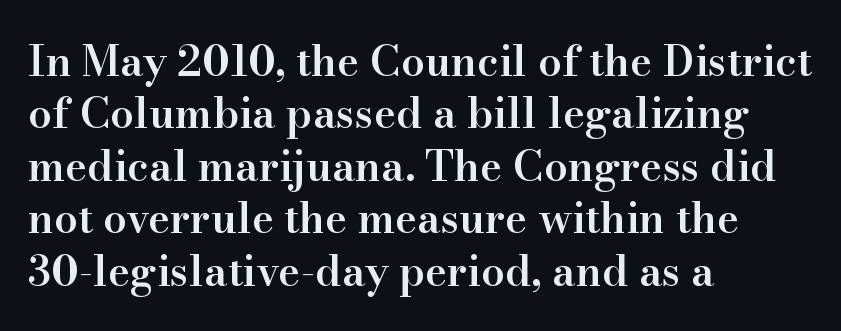
{"serif": "yes", "italic": "no", "bold": "semi", "weight": "semibold", "width": "normal", "stroke_contrast": "high", "x_height": "small", "monospaced": "no", "underline": "no", "align": "left", "line_spacing": "normal", "line_spacing_ratio": 1.25, "letter_spacing": "normal", "letter_spacing_em": 0.0, "glyph_px": 42}
